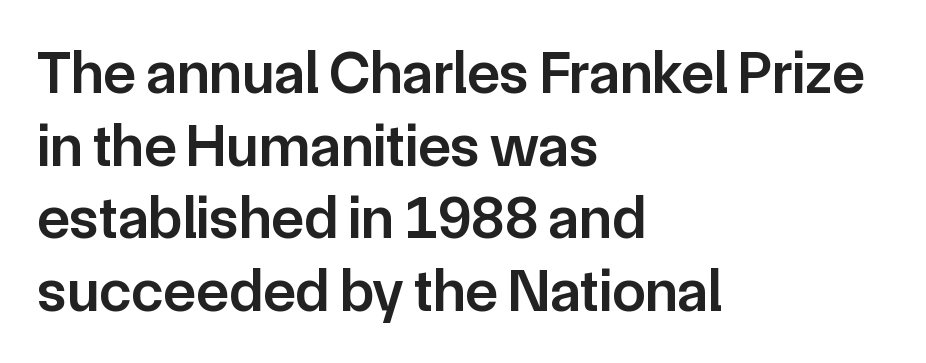
Q: Is the text bold? A: Semi-bold.
Q: Is the text italic (slanted)? A: No, it is upright.
Q: Is the typeface a serif or a sans-serif typeface? A: Sans-serif.
Q: Is the text underlined? A: No.
Q: How is the paragraph aligned? A: Left-aligned.
Q: Is the spacing between letters normal or unusually wide? A: Normal.
Q: Width (condensed, normal, or wide)? A: Normal.
Q: Stroke contrast? A: Low.
Q: x-height? A: Medium.
Q: Monospaced? A: No.
